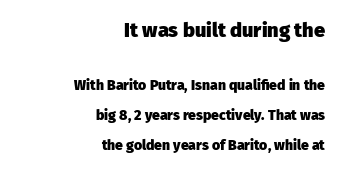
{"italic": "no", "bold": "yes", "underline": "no", "align": "right", "line_spacing": "loose", "line_spacing_ratio": 2.12, "letter_spacing": "normal", "letter_spacing_em": 0.0, "larger_block": "first", "size_ratio": 1.43, "glyph_px": 20}
